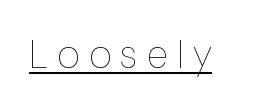
{"italic": "no", "bold": "no", "weight": "thin", "width": "condensed", "stroke_contrast": "low", "x_height": "medium", "monospaced": "no", "underline": "yes", "letter_spacing": "wide", "letter_spacing_em": 0.24, "glyph_px": 39}
